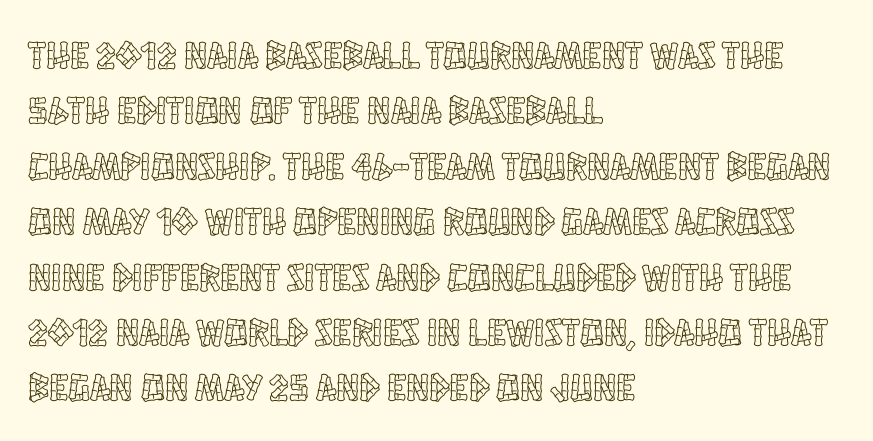
The image shows 39 px condensed type, upright; set left-aligned, normal line spacing (1.42x), normal letter spacing, not underlined; a large x-height.
